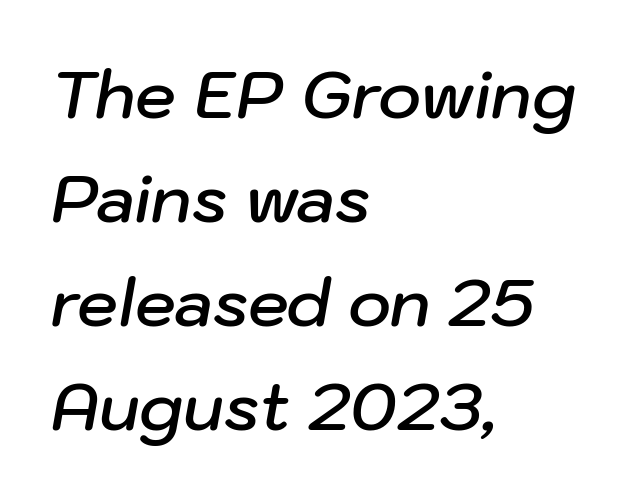
The words here are not underlined. Is there much room between lines? A standard amount, neither cramped nor airy. Caption: standard tracking, unaltered. Weight: semibold (demi). The ragged edge is on the right, which tells us the setting is flush left.
